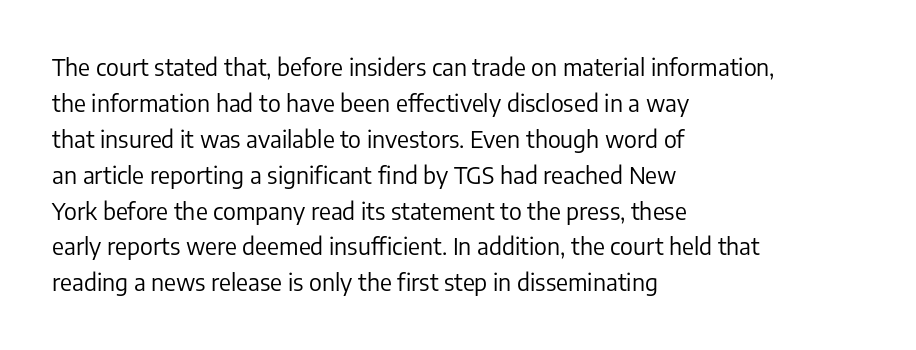
The image shows 23 px text type, upright; set left-aligned, normal line spacing (1.56x), normal letter spacing, not underlined.
